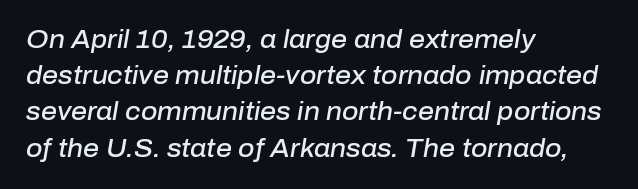
The image shows 25 px text type, italic (leaning right); set left-aligned, normal line spacing (1.45x), normal letter spacing, not underlined.
